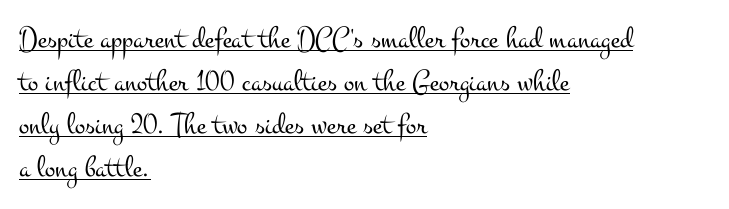
Each letter keeps its own natural width here, so spacing adapts to shape. This sample keeps an unexceptional amount of space between lines.
